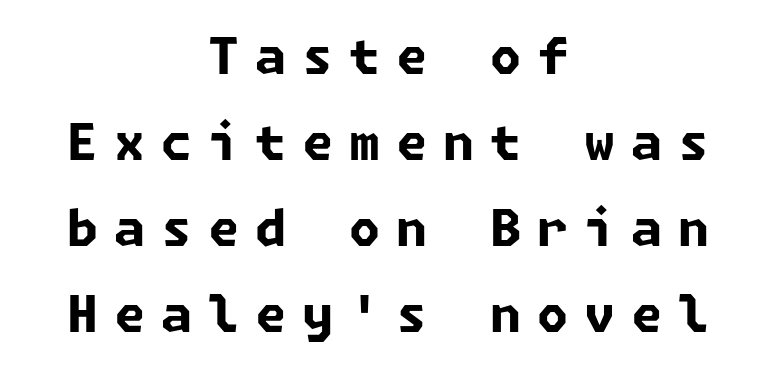
The image shows 50 px bold sans-serif type; set centered, line spacing 1.72x, unusually wide letter spacing (+0.32 em), not underlined; low stroke contrast and a medium x-height.
